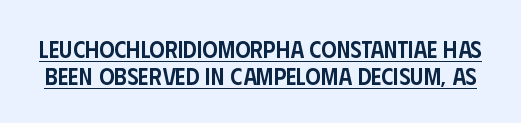
Q: Is the text bold? A: Semi-bold.
Q: Is the text italic (slanted)? A: No, it is upright.
Q: Is the text underlined? A: Yes.
Q: Is the spacing between letters normal or unusually wide? A: Normal.
Q: Is the spacing between lines tight, normal or loose? A: Tight.
